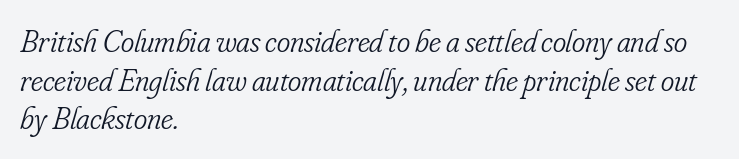
Q: Is the text bold? A: No.
Q: Is the text italic (slanted)? A: Yes, it leans right by about 16 degrees.
Q: Is the typeface a serif or a sans-serif typeface? A: Serif.
Q: Is the text underlined? A: No.
Q: How is the paragraph aligned? A: Left-aligned.
Q: Is the spacing between letters normal or unusually wide? A: Normal.
Q: Width (condensed, normal, or wide)? A: Condensed.
Q: Stroke contrast? A: Low.
Q: x-height? A: Small.
Q: Monospaced? A: No.
